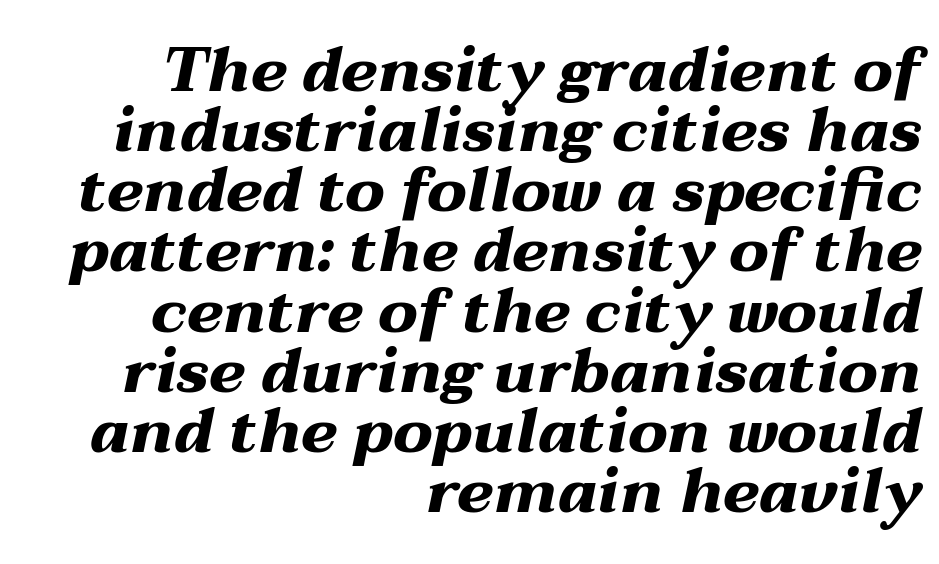
Q: Is the text bold? A: Yes.
Q: Is the text italic (slanted)? A: Yes, it leans right by about 12 degrees.
Q: Is the text underlined? A: No.
Q: How is the paragraph aligned? A: Right-aligned.
Q: Is the spacing between letters normal or unusually wide? A: Normal.
Q: Is the spacing between lines tight, normal or loose? A: Tight.
Q: Width (condensed, normal, or wide)? A: Wide.
Q: Stroke contrast? A: Medium.
Q: x-height? A: Medium.
Q: Monospaced? A: No.
